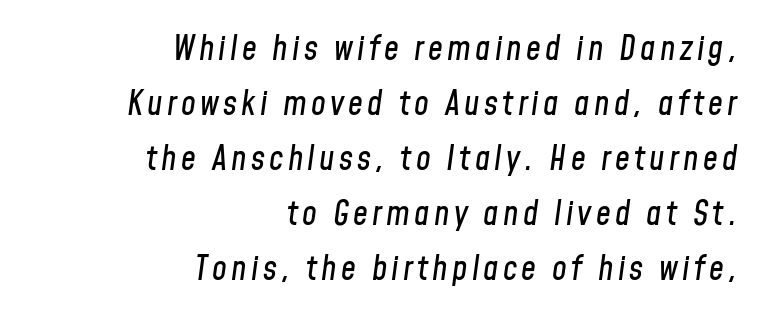
Yep, that's italic — everything's leaning. Evenly set lines give the paragraph a standard silhouette. This rendering features lettering with no underline. The rag falls on the left side of this text block.
